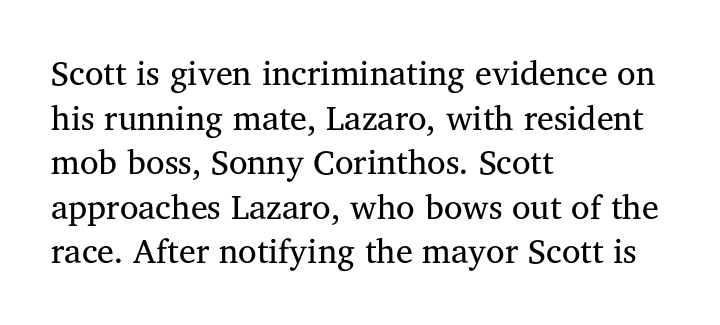
{"serif": "yes", "italic": "no", "bold": "no", "weight": "regular", "width": "normal", "stroke_contrast": "medium", "x_height": "medium", "monospaced": "no", "underline": "no", "align": "left", "line_spacing": "normal", "line_spacing_ratio": 1.31, "letter_spacing": "normal", "letter_spacing_em": 0.0, "glyph_px": 34}
